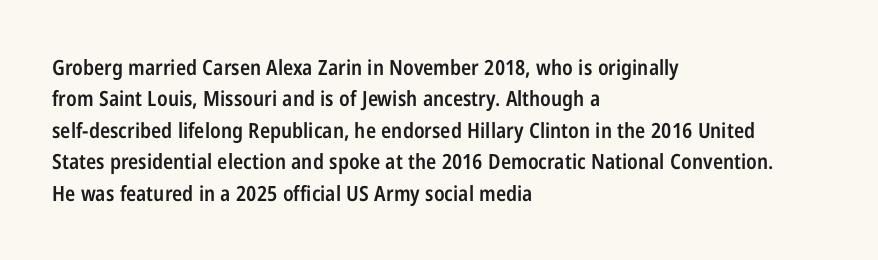
{"italic": "no", "bold": "semi", "underline": "no", "align": "left", "line_spacing": "normal", "line_spacing_ratio": 1.5, "letter_spacing": "normal", "letter_spacing_em": 0.0, "glyph_px": 21}
